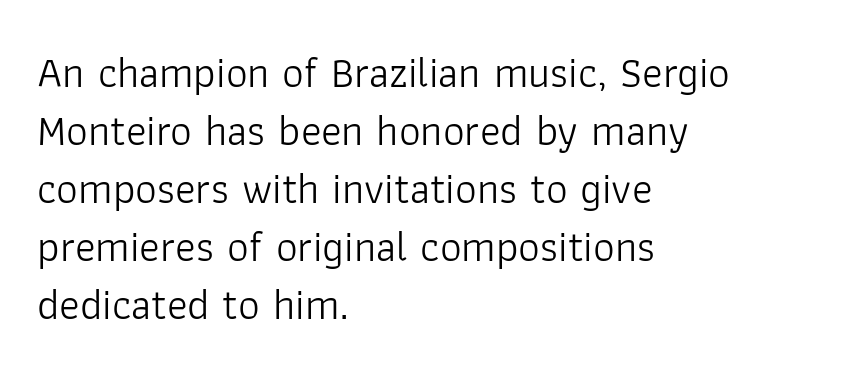
The image shows 43 px light sans-serif type, upright; set left-aligned, normal line spacing (1.35x), normal letter spacing, not underlined; low stroke contrast and a medium x-height.
